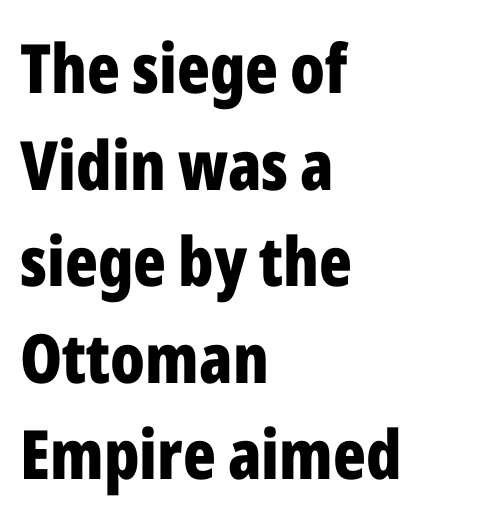
Q: Is the text bold? A: Yes.
Q: Is the text italic (slanted)? A: No, it is upright.
Q: Is the typeface a serif or a sans-serif typeface? A: Sans-serif.
Q: Is the text underlined? A: No.
Q: How is the paragraph aligned? A: Left-aligned.
Q: Is the spacing between letters normal or unusually wide? A: Normal.
Q: Is the spacing between lines tight, normal or loose? A: Normal.
Q: Width (condensed, normal, or wide)? A: Condensed.
Q: Stroke contrast? A: Low.
Q: x-height? A: Medium.
Q: Monospaced? A: No.
